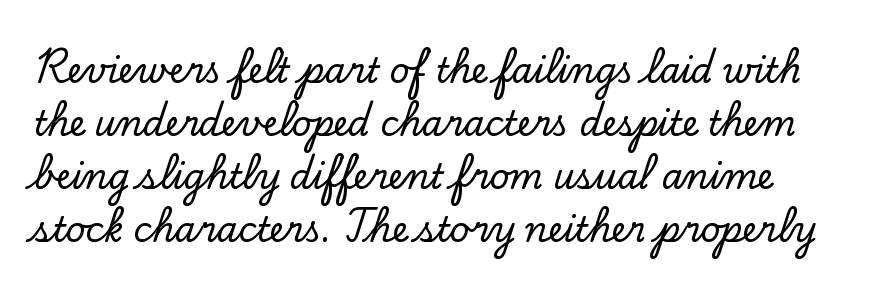
The image shows 34 px serif type; set normal line spacing (1.56x), normal letter spacing, not underlined; low stroke contrast and a small x-height.
